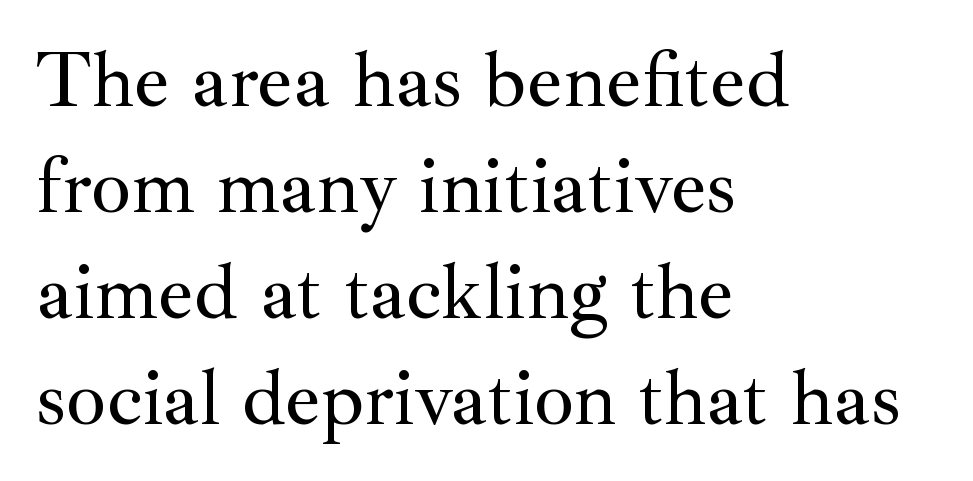
{"serif": "yes", "italic": "no", "width": "normal", "stroke_contrast": "medium", "x_height": "small", "monospaced": "no", "underline": "no", "align": "left", "line_spacing": "normal", "line_spacing_ratio": 1.34, "letter_spacing": "normal", "letter_spacing_em": 0.0, "glyph_px": 79}
